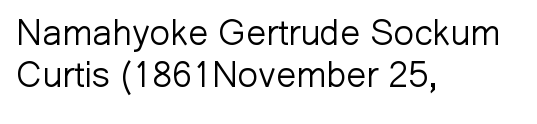
Q: Is the text bold? A: No.
Q: Is the text italic (slanted)? A: No, it is upright.
Q: Is the typeface a serif or a sans-serif typeface? A: Sans-serif.
Q: Is the text underlined? A: No.
Q: How is the paragraph aligned? A: Left-aligned.
Q: Is the spacing between letters normal or unusually wide? A: Normal.
Q: Width (condensed, normal, or wide)? A: Normal.
Q: Stroke contrast? A: Low.
Q: x-height? A: Medium.
Q: Monospaced? A: No.
